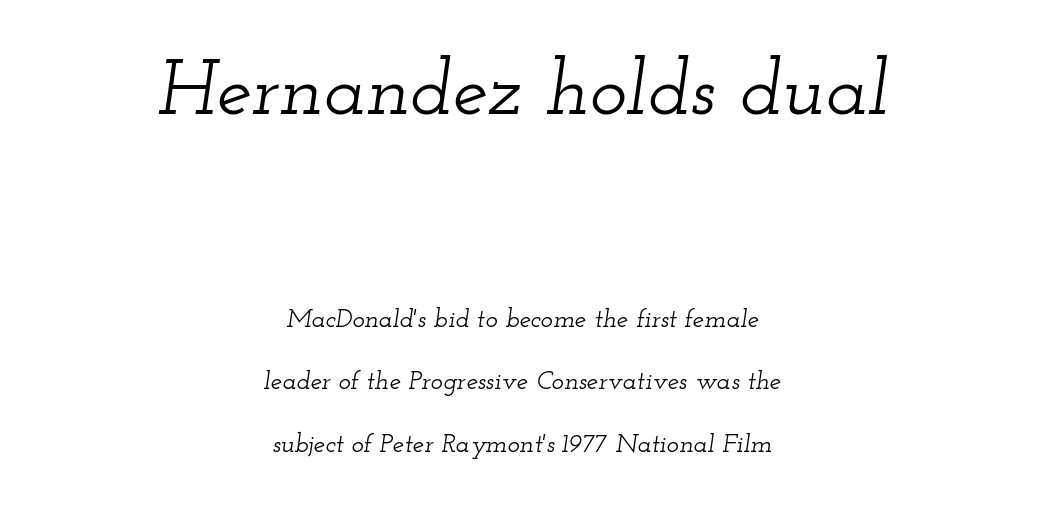
Regarding leading, the lines here are spaced well apart. Is this a sans? No — the strokes have serifs. Between one letter and the next there's only the usual sliver of space. Proportional: the letters do not fall into vertical columns.
